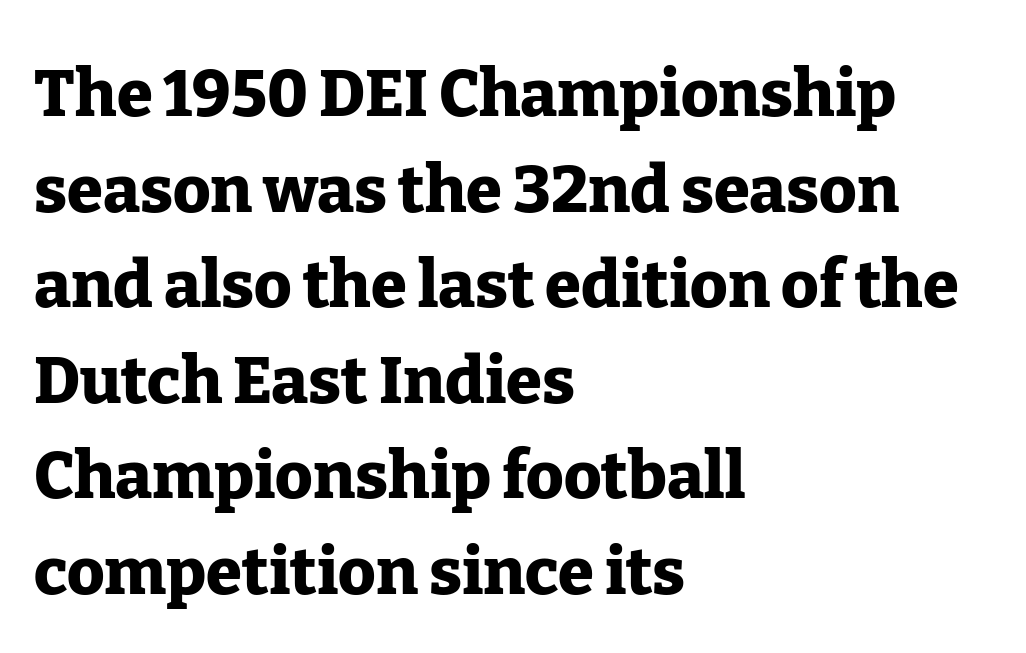
Q: Is the text bold? A: Yes.
Q: Is the text italic (slanted)? A: No, it is upright.
Q: Is the typeface a serif or a sans-serif typeface? A: Serif.
Q: Is the text underlined? A: No.
Q: How is the paragraph aligned? A: Left-aligned.
Q: Is the spacing between letters normal or unusually wide? A: Normal.
Q: Is the spacing between lines tight, normal or loose? A: Normal.
Q: Width (condensed, normal, or wide)? A: Normal.
Q: Stroke contrast? A: Low.
Q: x-height? A: Medium.
Q: Monospaced? A: No.
